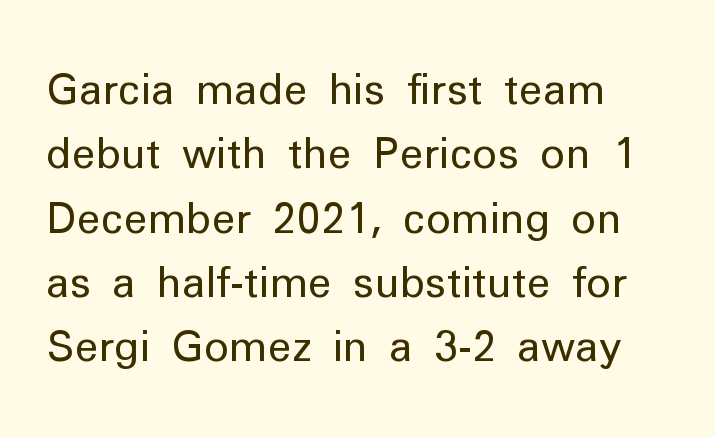
The image shows 42 px regular-weight sans-serif type, upright; set left-aligned, normal line spacing (1.53x), normal letter spacing, not underlined; low stroke contrast and a medium x-height.
